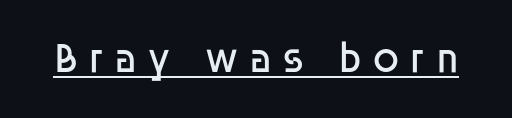
What stands out about the letter spacing? Its width — letters are far apart. Posture: vertical. Is the stroke heavy? The answer is a plain regular-or-lighter. Think of a printed novel: that variable character pitch is what you see here.
